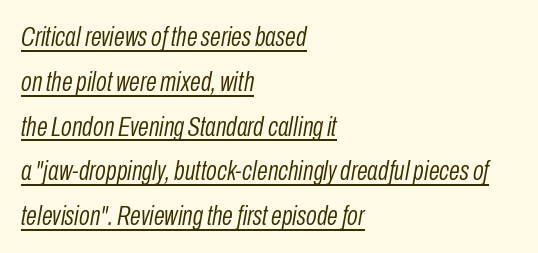
Q: Is the text bold? A: No.
Q: Is the text italic (slanted)? A: Yes, it leans right by about 10 degrees.
Q: Is the text underlined? A: Yes.
Q: How is the paragraph aligned? A: Left-aligned.
Q: Is the spacing between letters normal or unusually wide? A: Normal.
Q: Is the spacing between lines tight, normal or loose? A: Normal.
Q: Width (condensed, normal, or wide)? A: Condensed.
Q: Stroke contrast? A: Low.
Q: x-height? A: Medium.
Q: Monospaced? A: No.
